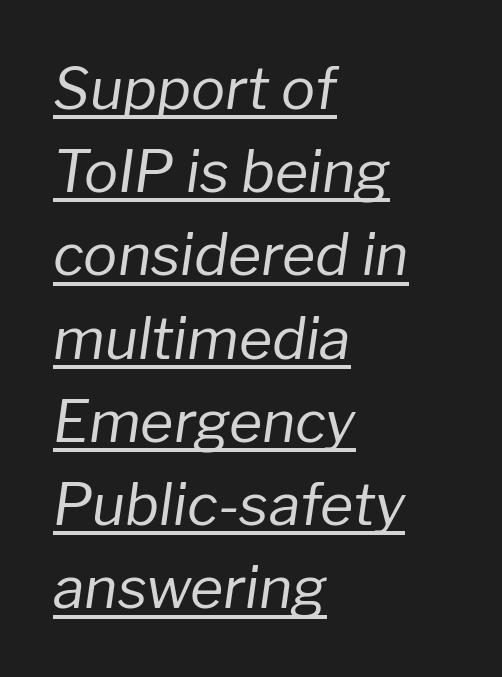
One-word summary of the alignment: left. Every word sits above its own underline. These lines keep a tight, regular rhythm from letter to letter. Think of a printed novel: that variable character pitch is what you see here. A normal amount of white space separates one row of letters from the next.
